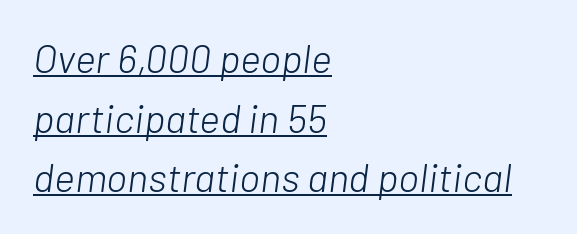
The image shows 40 px light type, italic (leaning right); set left-aligned, normal line spacing (1.49x), normal letter spacing, underlined; low stroke contrast and a medium x-height.
